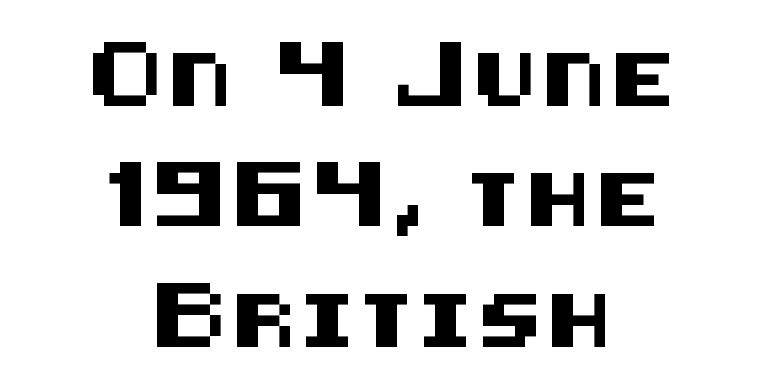
{"serif": "no", "italic": "no", "width": "normal", "stroke_contrast": "medium", "x_height": "large", "underline": "no", "align": "center", "line_spacing": "loose", "line_spacing_ratio": 2.27, "glyph_px": 53}
